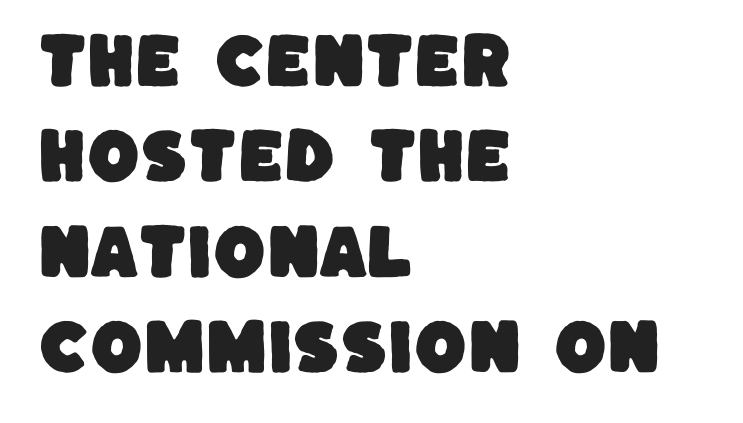
{"serif": "no", "width": "normal", "stroke_contrast": "low", "x_height": "large", "monospaced": "no", "underline": "no", "align": "left", "line_spacing": "normal", "line_spacing_ratio": 1.59, "letter_spacing": "normal", "letter_spacing_em": 0.0, "glyph_px": 60}
